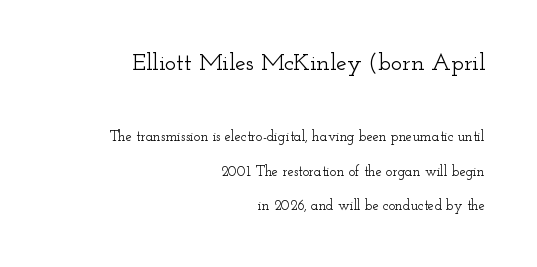
The image shows 24 px text type, upright; set right-aligned, loose line spacing (2.46x), normal letter spacing, not underlined; the first (top) block is 1.71x larger.
